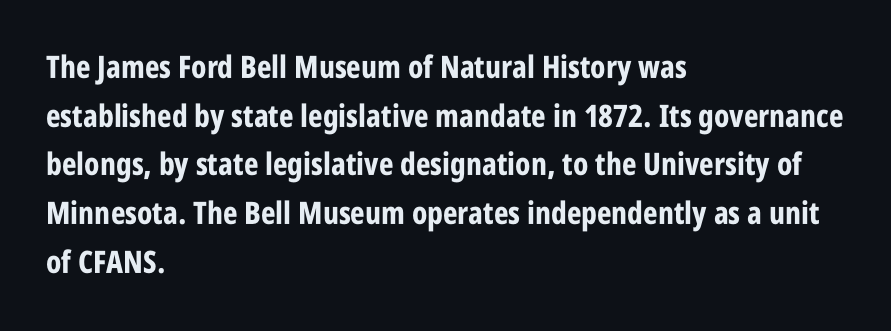
Underlining? Definitely not there. Reading down the column, the eye jumps a familiar distance to each next line. A typesetter would mark this as roman, not italic. The face used here has the dense, thick strokes of a bold. These lines are composed in type without serifs.
